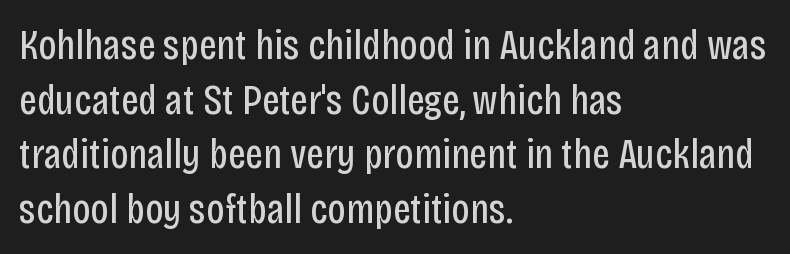
Q: Is the text bold? A: No.
Q: Is the text italic (slanted)? A: No, it is upright.
Q: Is the typeface a serif or a sans-serif typeface? A: Sans-serif.
Q: Is the text underlined? A: No.
Q: How is the paragraph aligned? A: Left-aligned.
Q: Is the spacing between letters normal or unusually wide? A: Normal.
Q: Is the spacing between lines tight, normal or loose? A: Normal.
Q: Width (condensed, normal, or wide)? A: Condensed.
Q: Stroke contrast? A: Low.
Q: x-height? A: Large.
Q: Monospaced? A: No.
